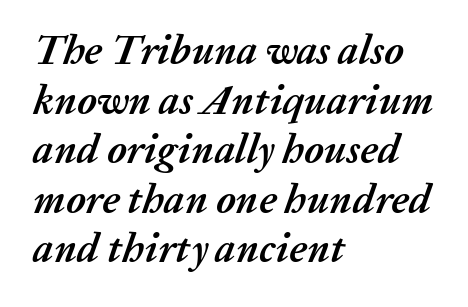
The image shows 41 px semibold type, italic (leaning right); set left-aligned, line spacing 1.21x, normal letter spacing, not underlined; medium stroke contrast and a medium x-height.
